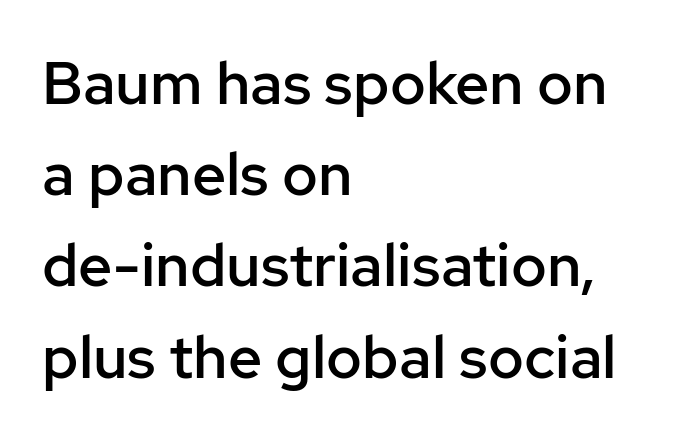
The image shows 60 px semibold sans-serif type, upright; set left-aligned, normal line spacing (1.52x), normal letter spacing, not underlined; low stroke contrast and a medium x-height.
